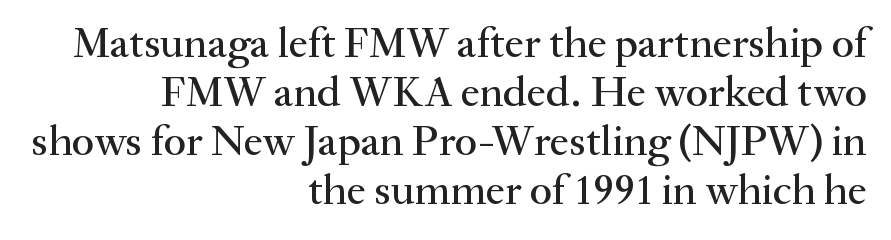
The image shows 43 px serif type, upright; set right-aligned, tight line spacing (1.14x), normal letter spacing, not underlined; medium stroke contrast and a small x-height.
